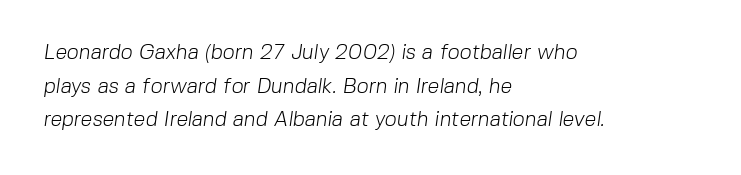
This block has exactly the height ordinary leading produces. Horizontally, the lines are justified to the leading edge only. Any mark beneath the type? The region is blank. This rendering leaves character spacing at its baseline value.
